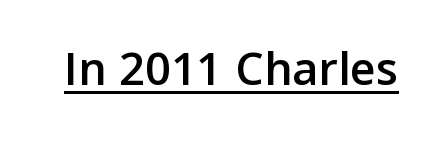
The image shows 50 px sans-serif type, upright; set normal letter spacing, underlined; low stroke contrast and a medium x-height.
